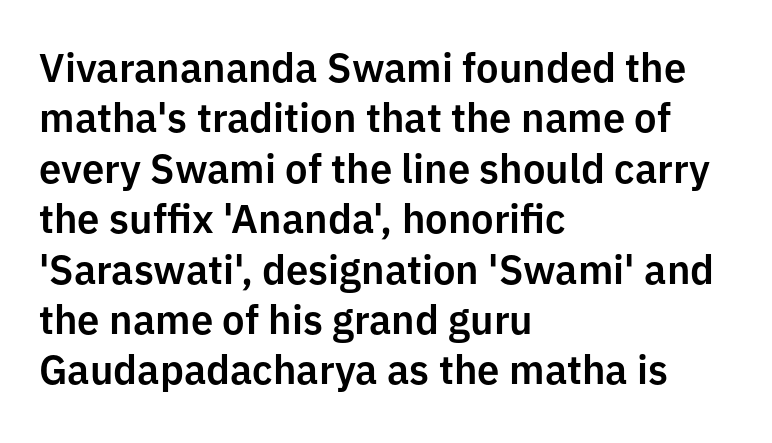
The image shows 40 px sans-serif type, upright; set left-aligned, normal line spacing (1.26x), normal letter spacing, not underlined; low stroke contrast and a medium x-height.
